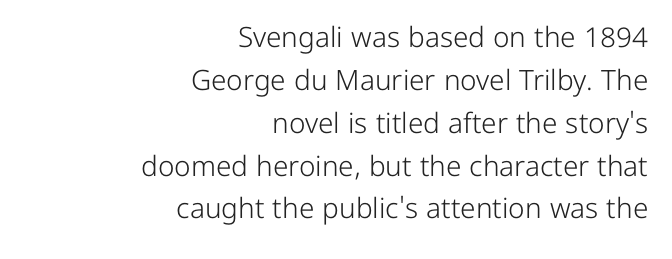
{"serif": "no", "italic": "no", "bold": "no", "weight": "light", "width": "normal", "stroke_contrast": "low", "x_height": "medium", "monospaced": "no", "underline": "no", "align": "right", "line_spacing": "normal", "line_spacing_ratio": 1.53, "letter_spacing": "normal", "letter_spacing_em": 0.0, "glyph_px": 28}
